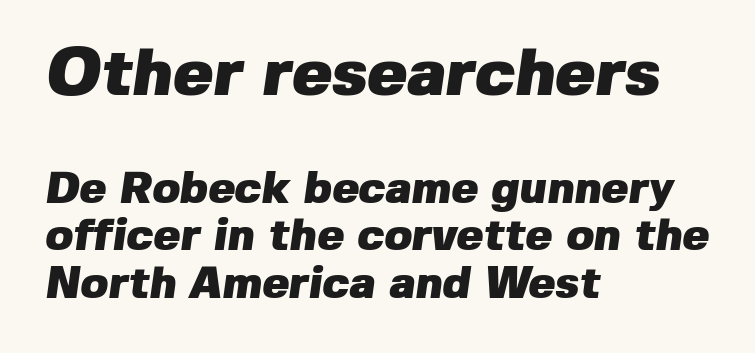
One glance says dense: line gaps are narrower than usual. Descenders are the only things crossing below the line. You'd pick this weight for a headline — it's a proper bold. Larger block? The one above; the one below is distinctly smaller. Each letter keeps its own natural width here, so spacing adapts to shape.
